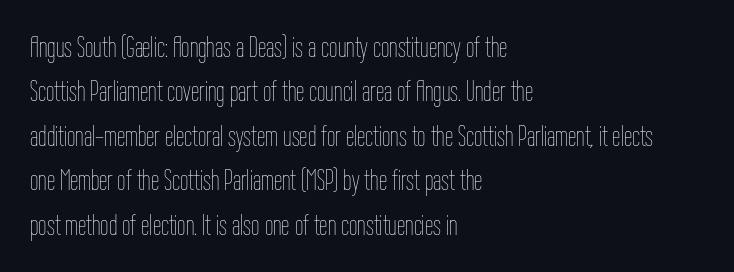
The image shows 30 px thin, condensed type, upright; set left-aligned, normal line spacing (1.48x), normal letter spacing, not underlined; low stroke contrast and a medium x-height.
